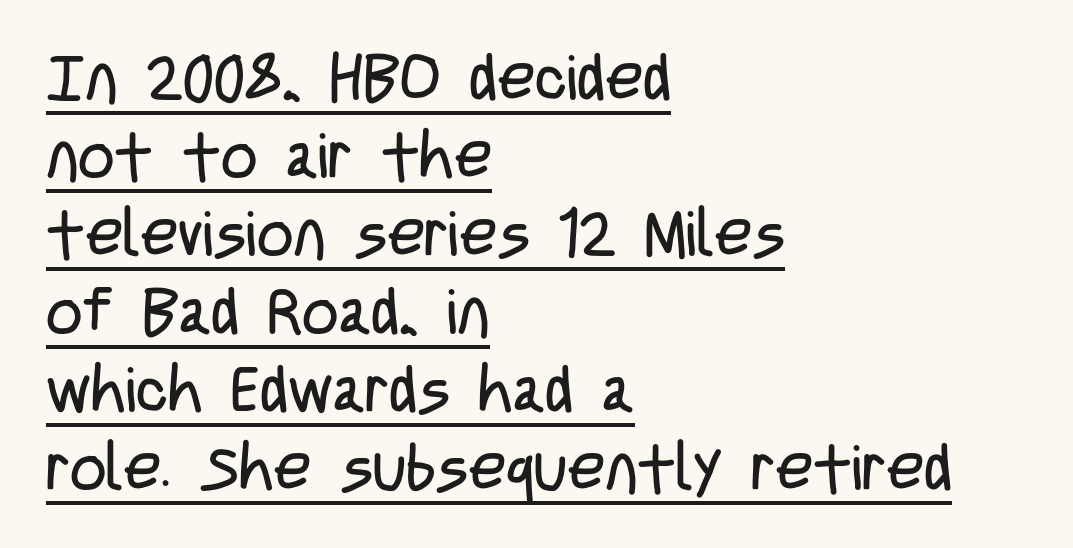
The image shows 64 px regular-weight, condensed sans-serif type, upright; set left-aligned, line spacing 1.22x, normal letter spacing, underlined; low stroke contrast and a large x-height.
